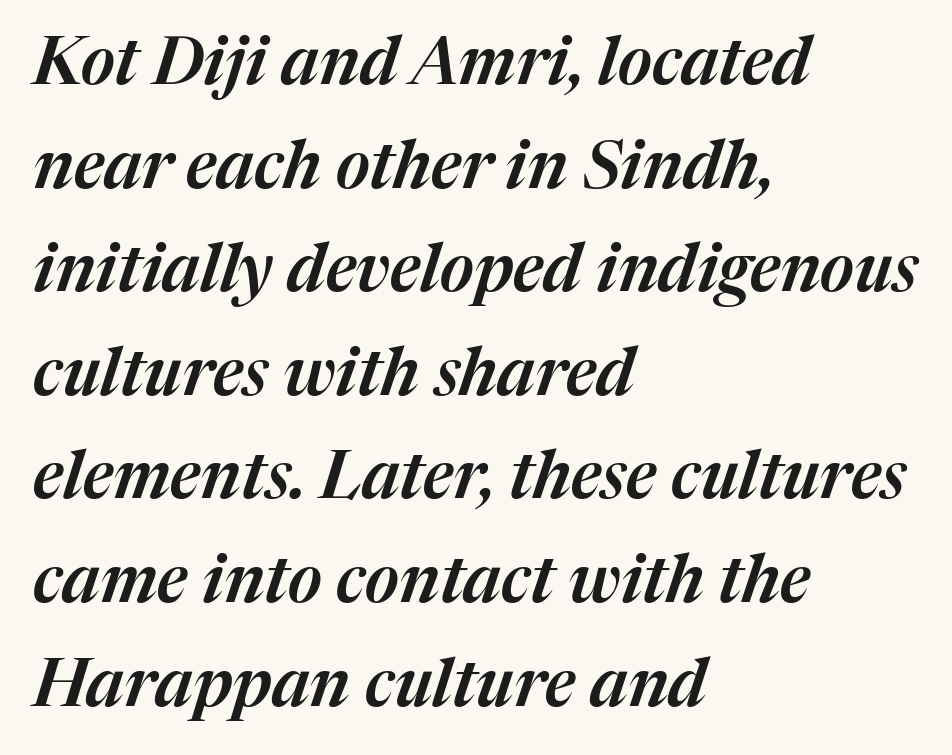
The image shows 66 px text type, italic (leaning right); set left-aligned, normal line spacing (1.57x), normal letter spacing, not underlined; medium stroke contrast and a medium x-height.
